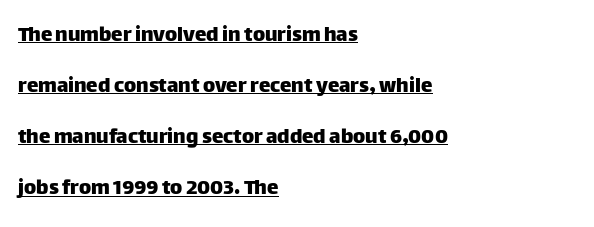
{"italic": "no", "underline": "yes", "align": "left", "line_spacing": "loose", "line_spacing_ratio": 2.22, "letter_spacing": "normal", "letter_spacing_em": 0.0, "glyph_px": 23}
